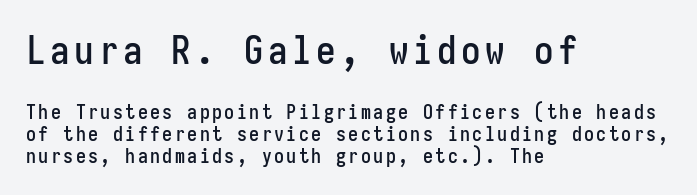
{"serif": "no", "italic": "no", "width": "condensed", "stroke_contrast": "low", "x_height": "medium", "monospaced": "yes", "underline": "no", "align": "left", "line_spacing": "tight", "line_spacing_ratio": 1.08, "larger_block": "first", "size_ratio": 1.95, "glyph_px": 39}
